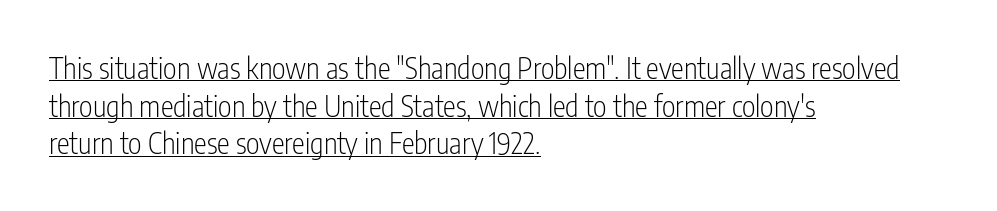
{"serif": "no", "italic": "no", "bold": "no", "weight": "light", "width": "condensed", "stroke_contrast": "low", "x_height": "medium", "monospaced": "no", "underline": "yes", "align": "left", "line_spacing": "normal", "line_spacing_ratio": 1.3, "letter_spacing": "normal", "letter_spacing_em": 0.0, "glyph_px": 29}
